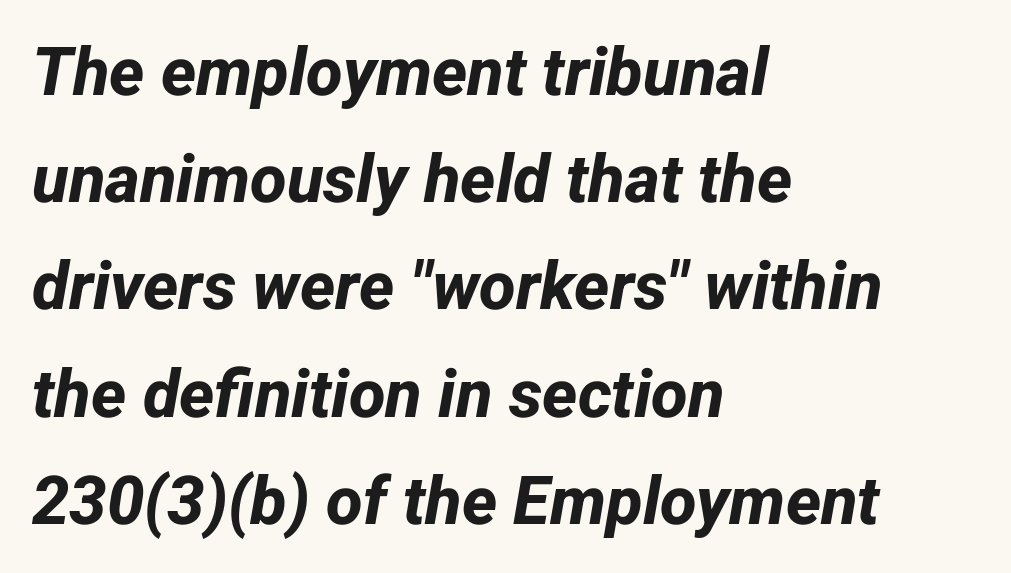
The image shows 67 px bold sans-serif type; set left-aligned, normal line spacing (1.6x), normal letter spacing, not underlined; low stroke contrast and a medium x-height.
